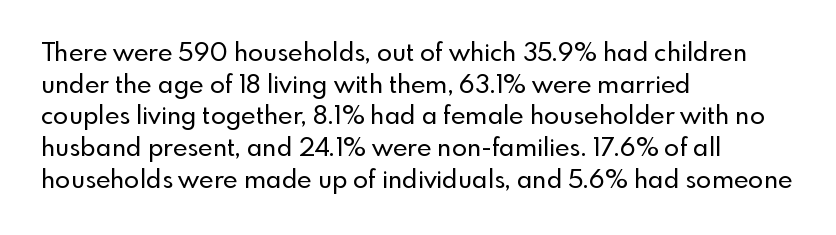
The rows are spaced the way most documents space them. No extra tracking has been applied to these lines. Which margin do the lines hug? The left one — the right edge is uneven. The gap between lines stays unmarked. If you drew a line through each stem, it would be perfectly vertical.
